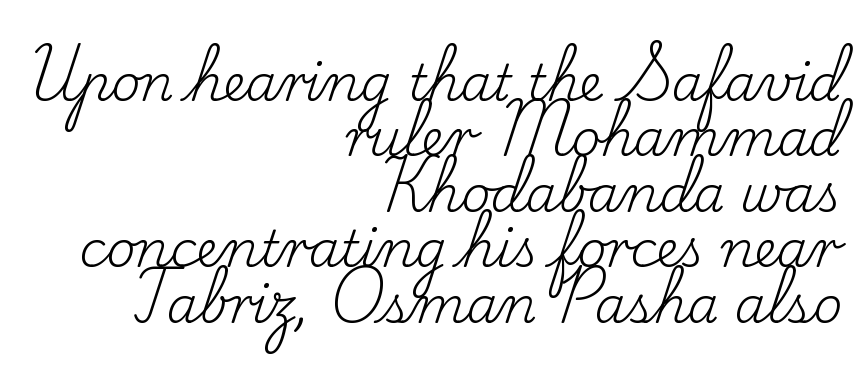
In terms of letterspacing, this is plain default setting. Looks like regular typesetting: each glyph gets only the width it needs. The passage shown is not bold in any degree. The words here are not underlined. This sample uses a serif face. Baseline-to-baseline distance is barely more than the letter height.
